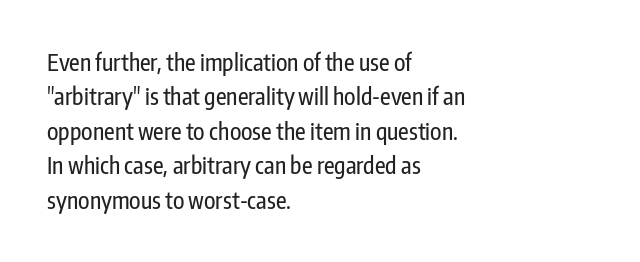
Q: Is the text italic (slanted)? A: No, it is upright.
Q: Is the text underlined? A: No.
Q: How is the paragraph aligned? A: Left-aligned.
Q: Is the spacing between letters normal or unusually wide? A: Normal.
Q: Is the spacing between lines tight, normal or loose? A: Normal.
